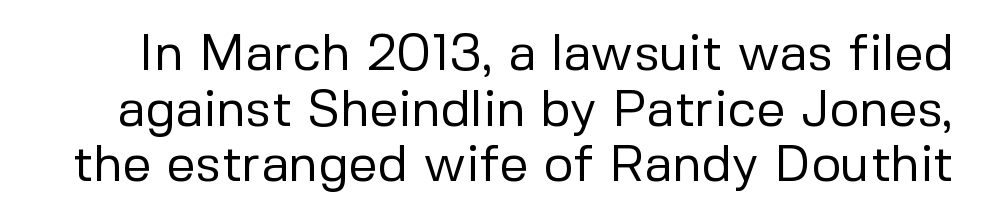
The image shows 51 px regular-weight sans-serif type, upright; set tight line spacing (1.09x), normal letter spacing, not underlined; low stroke contrast and a medium x-height.
